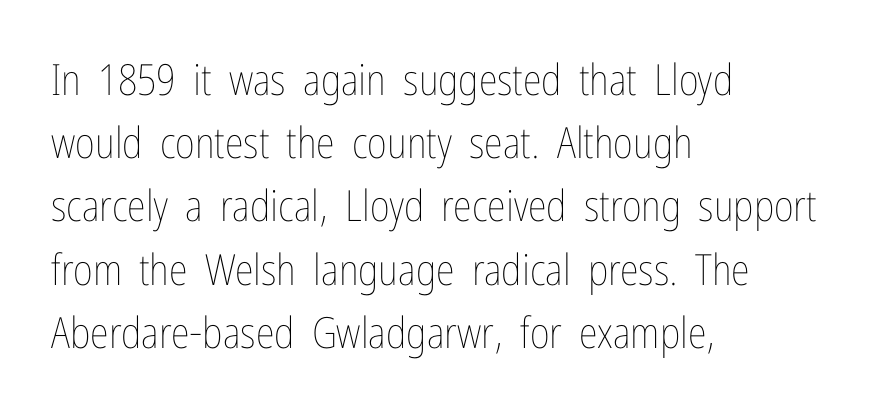
The image shows 43 px thin, condensed type, upright; set left-aligned, normal line spacing (1.47x), normal letter spacing, not underlined; low stroke contrast and a medium x-height.
